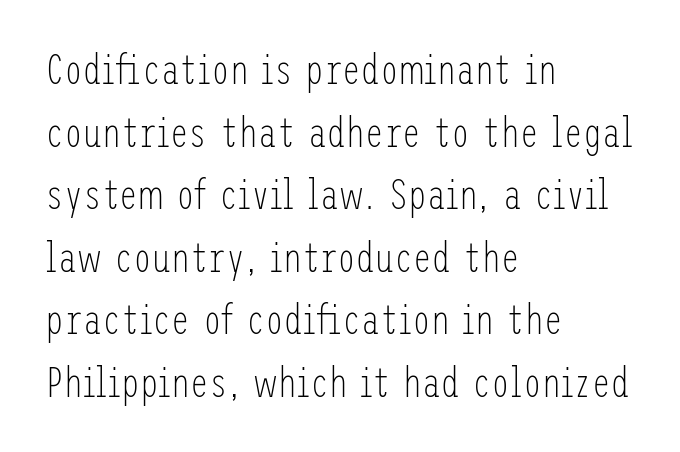
{"serif": "no", "italic": "no", "bold": "no", "weight": "light", "width": "condensed", "stroke_contrast": "low", "x_height": "medium", "underline": "no", "align": "left", "line_spacing": "normal", "line_spacing_ratio": 1.49, "letter_spacing": "normal", "letter_spacing_em": 0.0, "glyph_px": 42}
